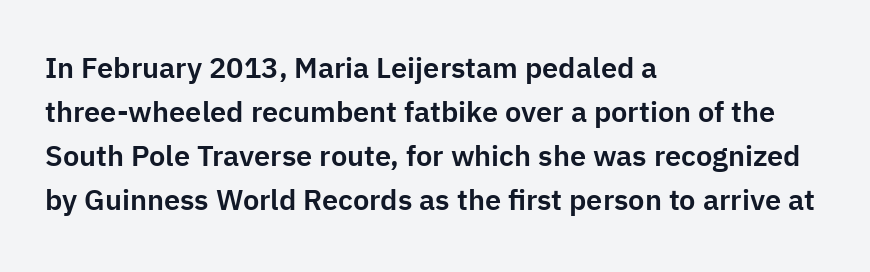
The image shows 29 px sans-serif type, upright; set left-aligned, normal line spacing (1.52x), normal letter spacing, not underlined; low stroke contrast and a medium x-height.
